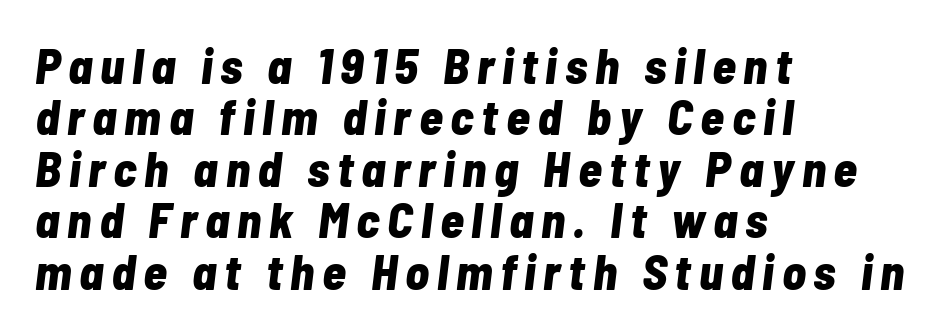
{"italic": "yes", "lean": "right", "slant_degrees": 7, "bold": "yes", "weight": "bold", "width": "condensed", "stroke_contrast": "low", "x_height": "medium", "monospaced": "no", "underline": "no", "align": "left", "line_spacing": "tight", "line_spacing_ratio": 1.05, "glyph_px": 49}
